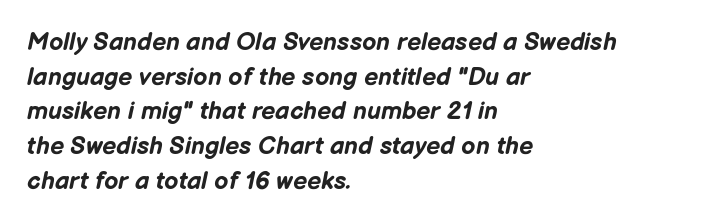
{"italic": "yes", "lean": "right", "slant_degrees": 12, "bold": "yes", "underline": "no", "align": "left", "line_spacing": "normal", "line_spacing_ratio": 1.39, "letter_spacing": "normal", "letter_spacing_em": 0.0, "glyph_px": 25}
